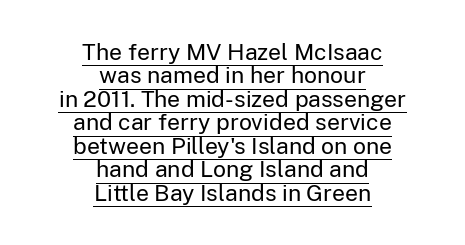
Q: Is the text bold? A: No.
Q: Is the text italic (slanted)? A: No, it is upright.
Q: Is the text underlined? A: Yes.
Q: How is the paragraph aligned? A: Centered.
Q: Is the spacing between letters normal or unusually wide? A: Normal.
Q: Is the spacing between lines tight, normal or loose? A: Tight.
